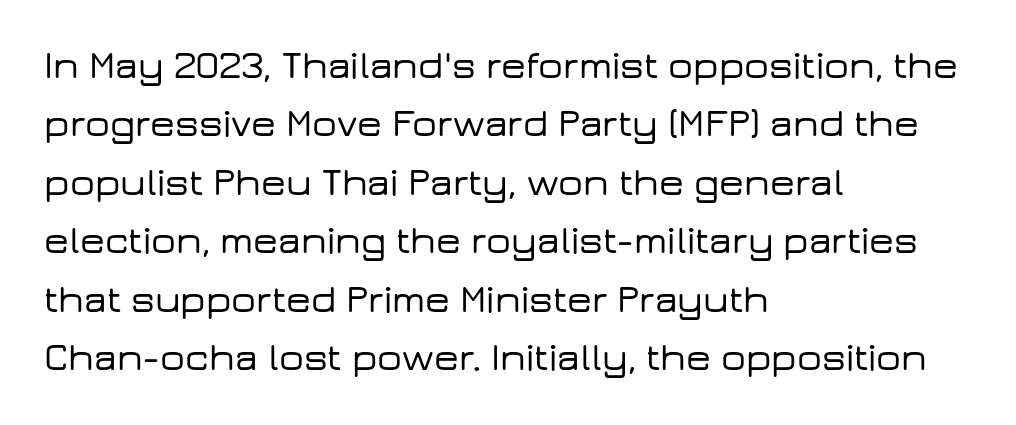
The image shows 39 px wide sans-serif type, upright; set left-aligned, normal line spacing (1.5x), normal letter spacing, not underlined; low stroke contrast and a medium x-height.
